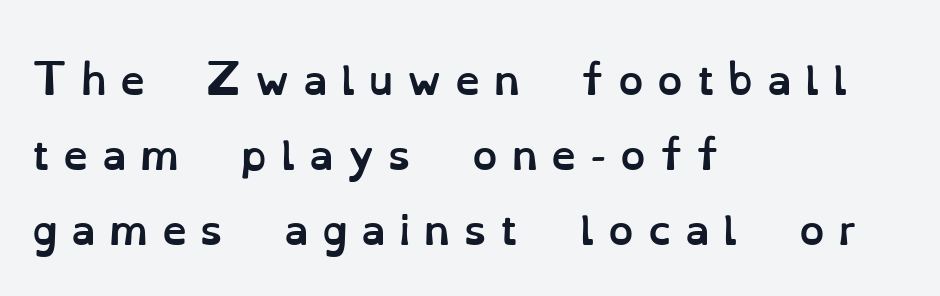
{"italic": "no", "bold": "yes", "weight": "semibold", "width": "normal", "stroke_contrast": "low", "x_height": "small", "monospaced": "no", "underline": "no", "align": "left", "line_spacing_ratio": 1.88, "letter_spacing": "wide", "letter_spacing_em": 0.34, "glyph_px": 40}
